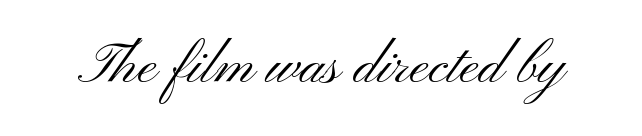
{"serif": "no", "bold": "no", "weight": "light", "width": "wide", "stroke_contrast": "medium", "x_height": "small", "monospaced": "no", "underline": "no", "letter_spacing": "normal", "letter_spacing_em": 0.0, "glyph_px": 57}
